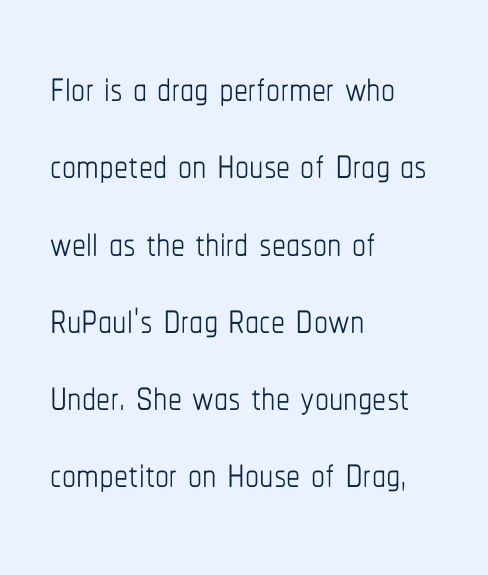
In terms of posture, this sample is upright. In terms of letterspacing, this is plain default setting. You could not count columns in this text — the font is proportionally spaced. Leading matches the norm, producing a regular column. Horizontally, the lines are justified to the leading edge only.
